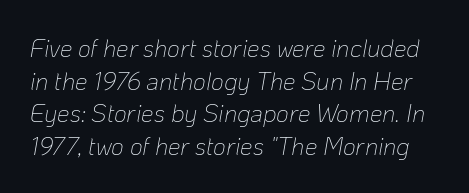
Q: Is the text bold? A: No.
Q: Is the text italic (slanted)? A: Yes, it leans right by about 10 degrees.
Q: Is the text underlined? A: No.
Q: Is the spacing between letters normal or unusually wide? A: Normal.
Q: Is the spacing between lines tight, normal or loose? A: Normal.
